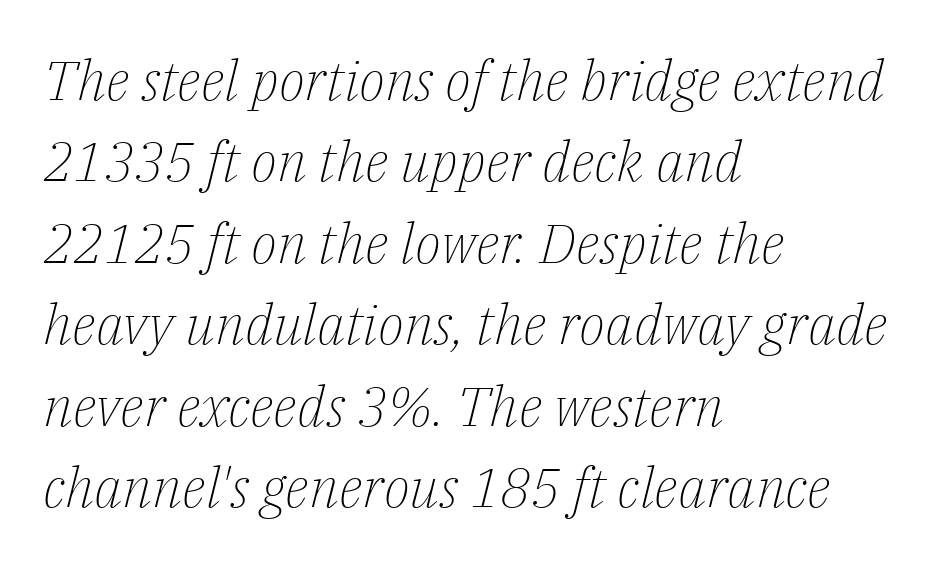
{"serif": "yes", "italic": "yes", "lean": "right", "slant_degrees": 14, "bold": "no", "weight": "light", "width": "normal", "stroke_contrast": "low", "x_height": "medium", "monospaced": "no", "underline": "no", "align": "left", "line_spacing": "normal", "line_spacing_ratio": 1.48, "letter_spacing": "normal", "letter_spacing_em": 0.0, "glyph_px": 55}
